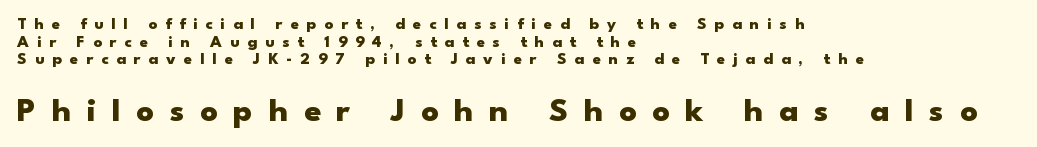
{"serif": "no", "italic": "no", "bold": "yes", "weight": "heavy", "width": "wide", "stroke_contrast": "low", "x_height": "small", "monospaced": "no", "underline": "no", "align": "left", "line_spacing": "tight", "line_spacing_ratio": 1.04, "letter_spacing": "wide", "letter_spacing_em": 0.46, "larger_block": "second", "size_ratio": 2.0, "glyph_px": 34}
